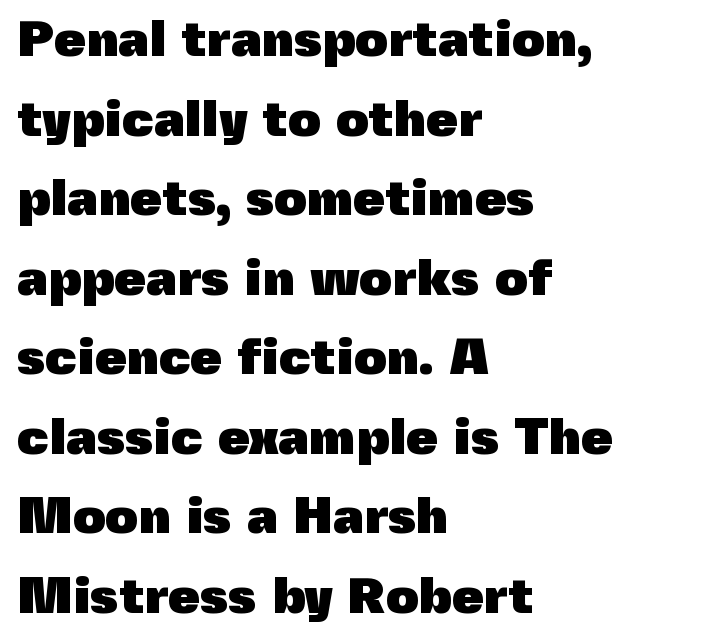
The image shows 51 px heavy sans-serif type, upright; set left-aligned, normal line spacing (1.56x), normal letter spacing, not underlined; a medium x-height.
